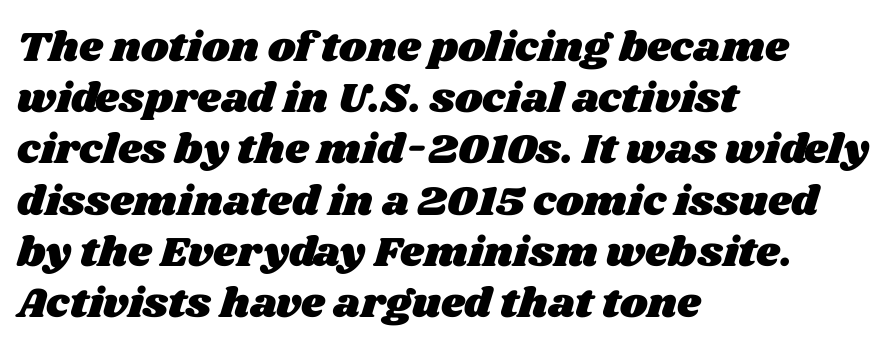
Q: Is the text underlined? A: No.
Q: How is the paragraph aligned? A: Left-aligned.
Q: Is the spacing between letters normal or unusually wide? A: Normal.
Q: Width (condensed, normal, or wide)? A: Wide.
Q: Stroke contrast? A: Medium.
Q: x-height? A: Large.
Q: Monospaced? A: No.
